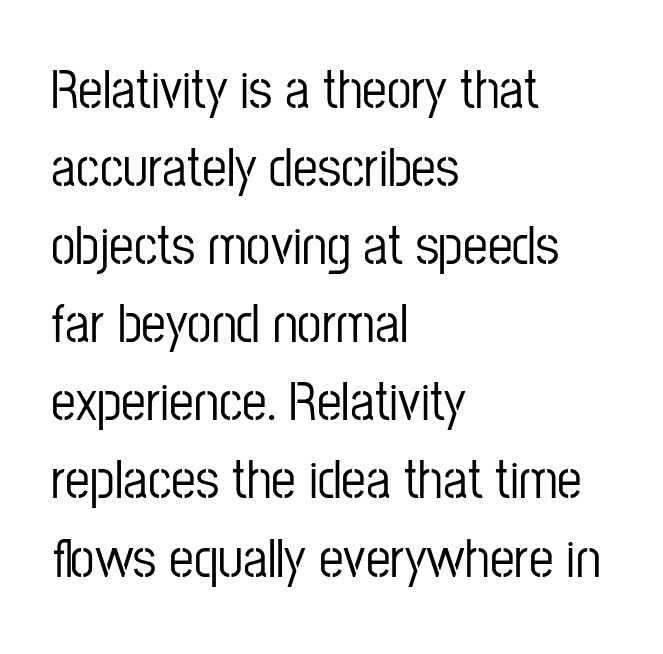
The image shows 55 px condensed sans-serif type, upright; set left-aligned, normal line spacing (1.42x), normal letter spacing, not underlined; low stroke contrast and a medium x-height.
